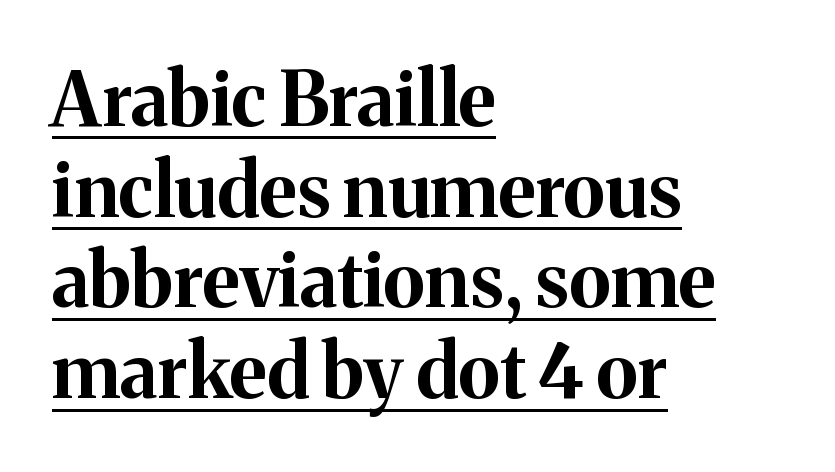
The image shows 75 px bold serif type, upright; set left-aligned, line spacing 1.21x, normal letter spacing, underlined; medium stroke contrast and a medium x-height.
